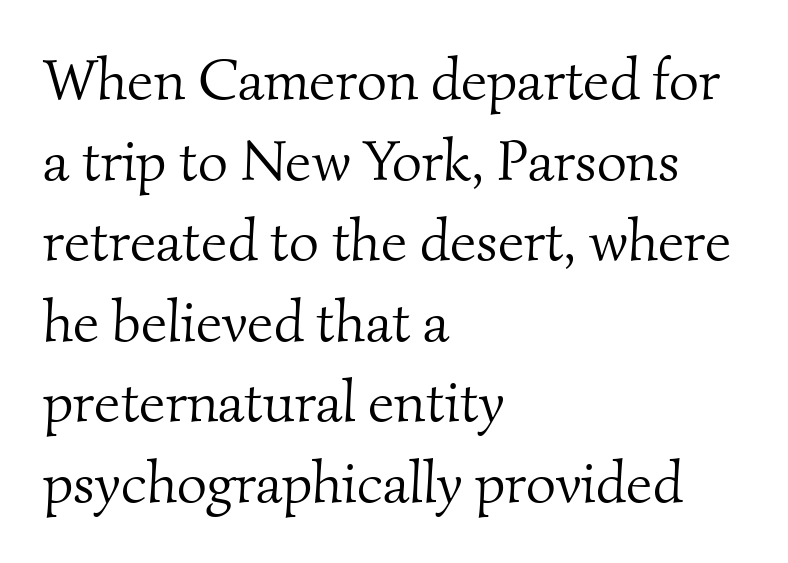
Nothing unusual about the tracking: characters are spaced as the font intends. Unlike a clean sans, this face finishes its strokes with serifs. The characters are drawn with everyday or finer stroke widths. The passage shown is typed in a proportional face where columns would drift.
